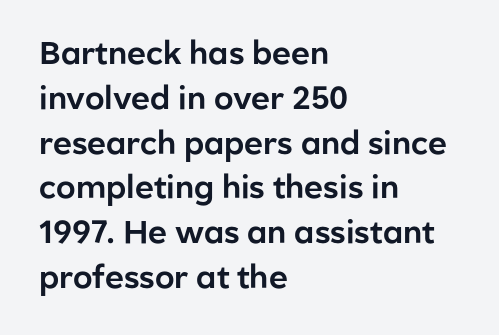
Proportional: the letters do not fall into vertical columns. Compared with typical paragraphs, the rows here are spaced about the same. The letters stand upright; this is a roman face. Notice how the passage keeps a crisp vertical edge on the left only. Inter-character spacing is left at the font's built-in metrics. The rendering shows plain stroke endings on the letterforms — a sans-serif design.
